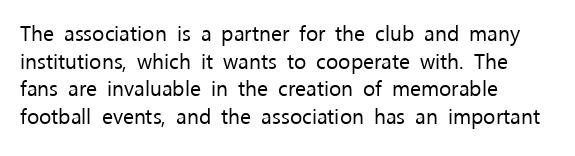
Q: Is the text bold? A: No.
Q: Is the text italic (slanted)? A: No, it is upright.
Q: Is the text underlined? A: No.
Q: How is the paragraph aligned? A: Left-aligned.
Q: Is the spacing between letters normal or unusually wide? A: Normal.
Q: Is the spacing between lines tight, normal or loose? A: Normal.
